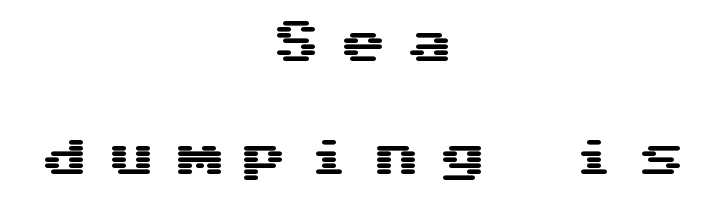
Q: Is the text italic (slanted)? A: No, it is upright.
Q: Is the typeface a serif or a sans-serif typeface? A: Sans-serif.
Q: Is the text underlined? A: No.
Q: How is the paragraph aligned? A: Centered.
Q: Is the spacing between letters normal or unusually wide? A: Unusually wide.
Q: Is the spacing between lines tight, normal or loose? A: Loose.
Q: Width (condensed, normal, or wide)? A: Wide.
Q: Stroke contrast? A: Medium.
Q: x-height? A: Medium.
